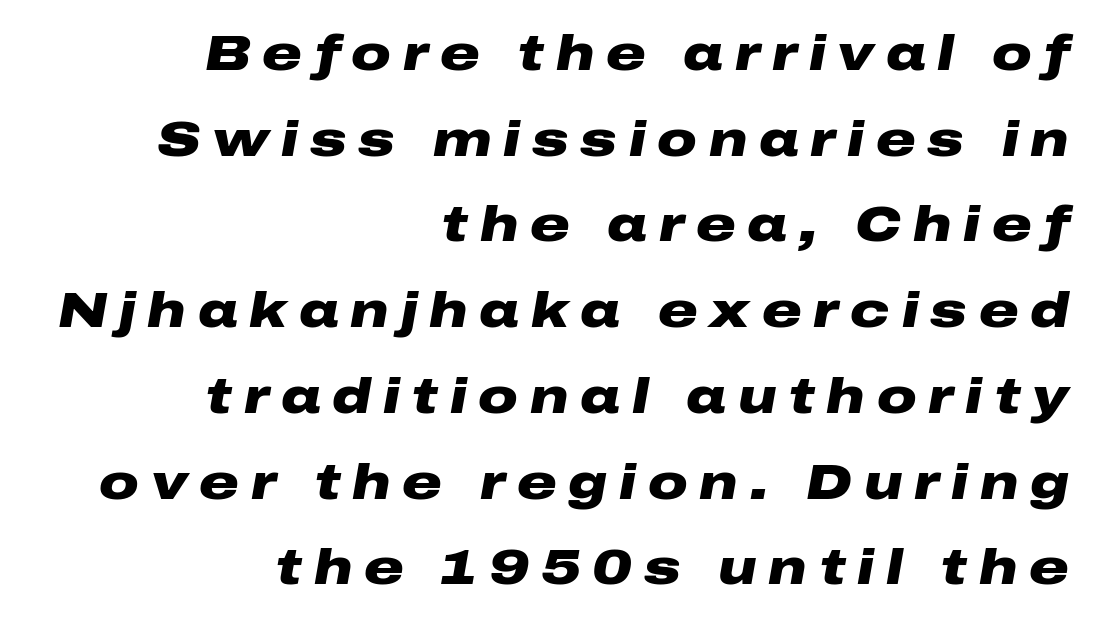
Q: Is the text bold? A: Yes.
Q: Is the text italic (slanted)? A: Yes, it leans right by about 10 degrees.
Q: Is the text underlined? A: No.
Q: How is the paragraph aligned? A: Right-aligned.
Q: Is the spacing between letters normal or unusually wide? A: Unusually wide.
Q: Width (condensed, normal, or wide)? A: Wide.
Q: Stroke contrast? A: Low.
Q: x-height? A: Medium.
Q: Monospaced? A: No.
